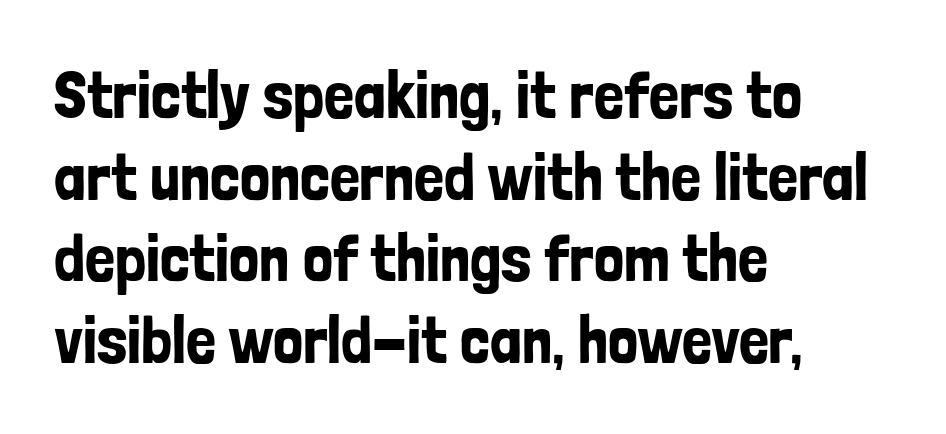
The image shows 67 px condensed sans-serif type, upright; set left-aligned, line spacing 1.22x, normal letter spacing, not underlined; low stroke contrast and a medium x-height.
